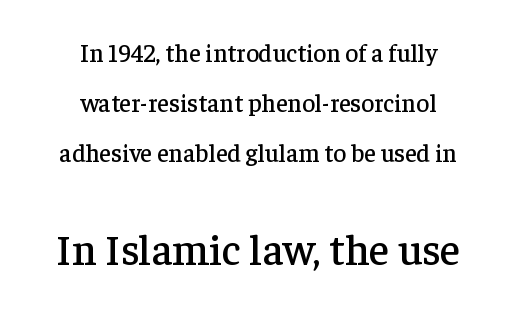
Which margin do the lines hug? Neither — every line sits in the middle. A typesetter would call this proportional, since set widths differ per character. You can tell it's not italic because the verticals are truly vertical. The designer went with a serif here, giving each stem small feet.
